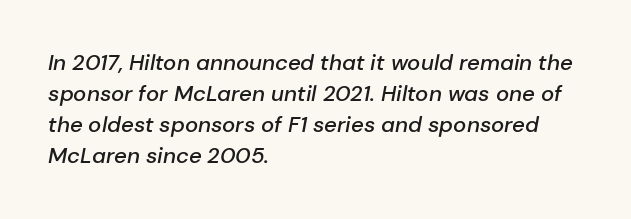
{"italic": "yes", "lean": "right", "slant_degrees": 10, "bold": "semi", "underline": "no", "align": "left", "line_spacing": "normal", "line_spacing_ratio": 1.41, "letter_spacing": "normal", "letter_spacing_em": 0.0, "glyph_px": 22}
